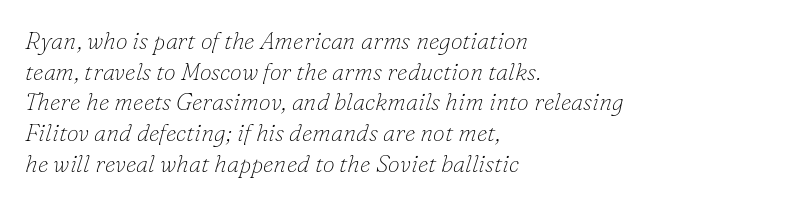
The tracking reads as untouched default to a designer's eye. Beneath every word, the page is bare. The weight would be labelled regular, book, light, or lighter still. The passage is arranged the way most books set body copy — flush left. The lettering tilts uniformly, giving the passage an italic look.
